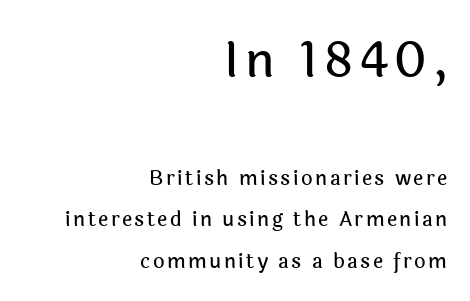
Q: Is the text italic (slanted)? A: No, it is upright.
Q: Is the typeface a serif or a sans-serif typeface? A: Sans-serif.
Q: Is the text underlined? A: No.
Q: How is the paragraph aligned? A: Right-aligned.
Q: Is the spacing between lines tight, normal or loose? A: Loose.
Q: Which block of text is set in a larger size, the first (top) or the second (bottom)? A: The first (top) one.
Q: Width (condensed, normal, or wide)? A: Normal.
Q: x-height? A: Medium.
Q: Monospaced? A: No.
